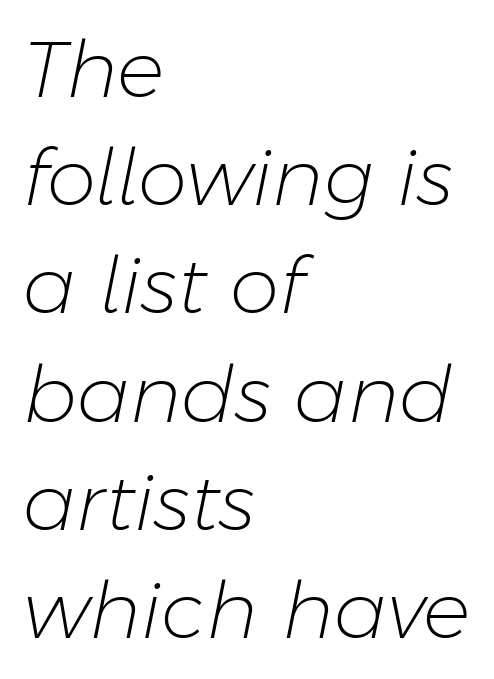
{"italic": "yes", "lean": "right", "slant_degrees": 11, "bold": "no", "weight": "light", "width": "normal", "stroke_contrast": "low", "x_height": "medium", "monospaced": "no", "underline": "no", "align": "left", "line_spacing": "normal", "line_spacing_ratio": 1.37, "letter_spacing": "normal", "letter_spacing_em": 0.0, "glyph_px": 79}
